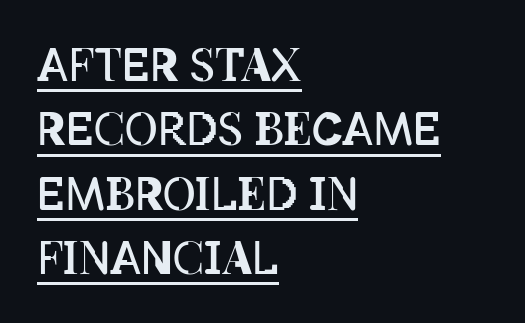
Q: Is the text bold? A: No.
Q: Is the text italic (slanted)? A: No, it is upright.
Q: Is the text underlined? A: Yes.
Q: How is the paragraph aligned? A: Left-aligned.
Q: Is the spacing between letters normal or unusually wide? A: Normal.
Q: Is the spacing between lines tight, normal or loose? A: Normal.
Q: Width (condensed, normal, or wide)? A: Condensed.
Q: Stroke contrast? A: Low.
Q: x-height? A: Large.
Q: Monospaced? A: No.
